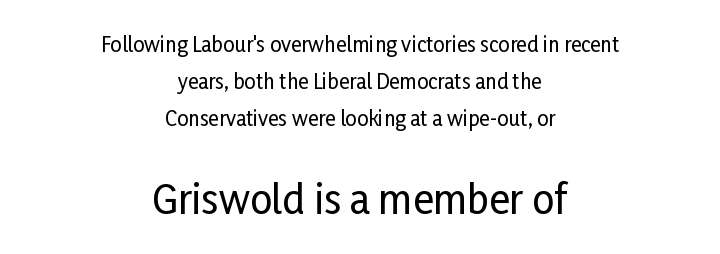
{"serif": "no", "italic": "no", "width": "condensed", "stroke_contrast": "low", "x_height": "medium", "monospaced": "no", "underline": "no", "align": "center", "line_spacing_ratio": 1.84, "letter_spacing": "normal", "letter_spacing_em": 0.0, "larger_block": "second", "size_ratio": 1.95, "glyph_px": 39}
